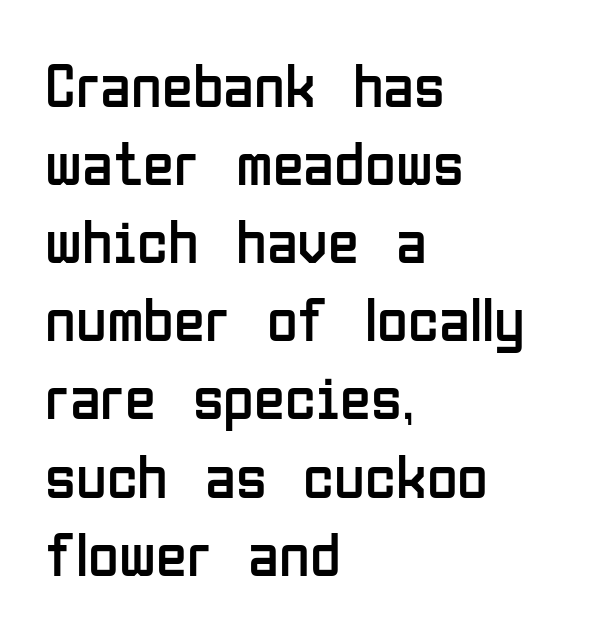
Q: Is the text bold? A: No.
Q: Is the text italic (slanted)? A: No, it is upright.
Q: Is the typeface a serif or a sans-serif typeface? A: Sans-serif.
Q: Is the text underlined? A: No.
Q: How is the paragraph aligned? A: Left-aligned.
Q: Is the spacing between letters normal or unusually wide? A: Normal.
Q: Width (condensed, normal, or wide)? A: Condensed.
Q: Stroke contrast? A: Low.
Q: x-height? A: Medium.
Q: Monospaced? A: No.
